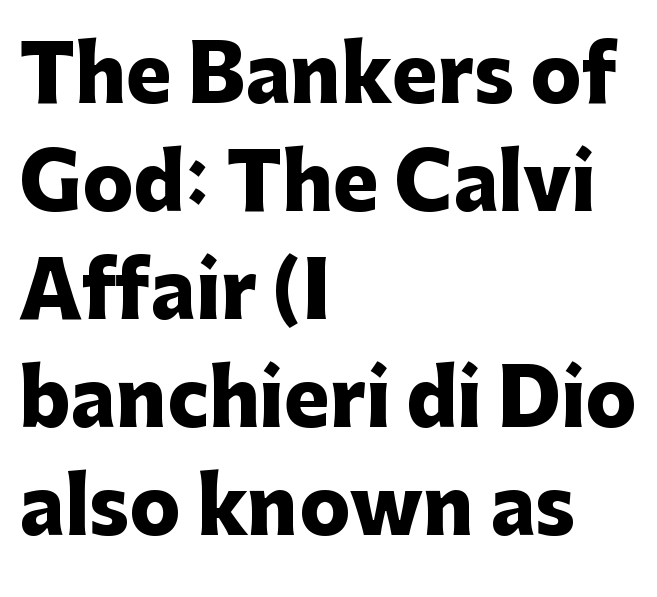
{"serif": "no", "italic": "no", "bold": "yes", "weight": "heavy", "width": "normal", "stroke_contrast": "low", "x_height": "medium", "monospaced": "no", "underline": "no", "align": "left", "line_spacing": "normal", "line_spacing_ratio": 1.42, "letter_spacing": "normal", "letter_spacing_em": 0.0, "glyph_px": 76}
